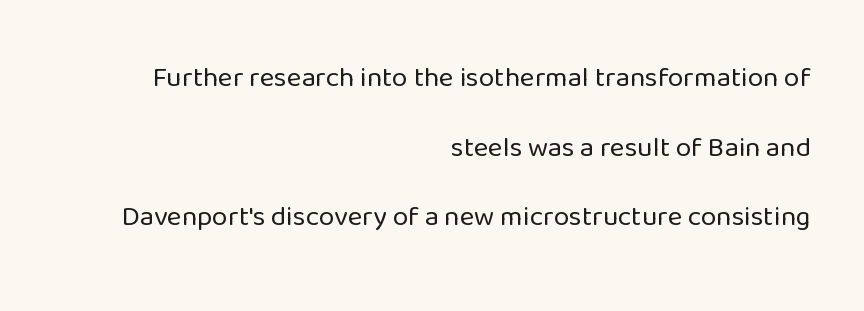
Q: Is the text bold? A: No.
Q: Is the text italic (slanted)? A: No, it is upright.
Q: Is the typeface a serif or a sans-serif typeface? A: Sans-serif.
Q: Is the text underlined? A: No.
Q: How is the paragraph aligned? A: Right-aligned.
Q: Is the spacing between letters normal or unusually wide? A: Normal.
Q: Is the spacing between lines tight, normal or loose? A: Loose.
Q: Width (condensed, normal, or wide)? A: Normal.
Q: Stroke contrast? A: Low.
Q: x-height? A: Medium.
Q: Monospaced? A: No.
